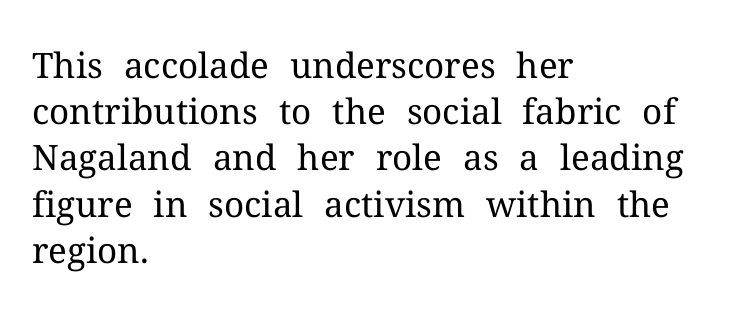
The type family on display is of the serif kind. On a weight scale, this lands at 450 or below. Vertical strokes here are truly vertical. The zone under the glyphs is completely vacant. Compared with typical paragraphs, the rows here are spaced about the same.
